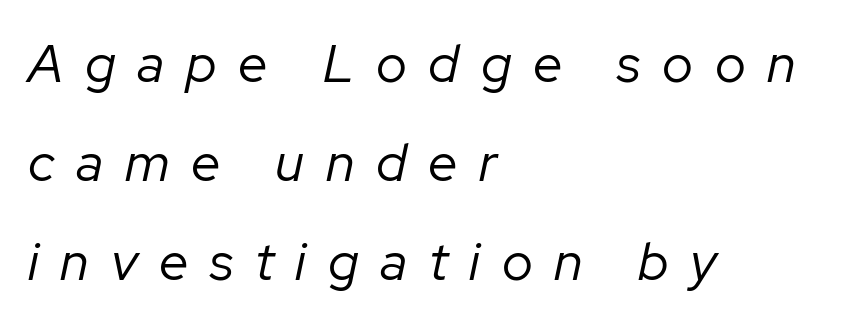
The image shows 53 px regular-weight type, italic (leaning right); set left-aligned, line spacing 1.87x, unusually wide letter spacing (+0.41 em), not underlined; low stroke contrast and a medium x-height.
